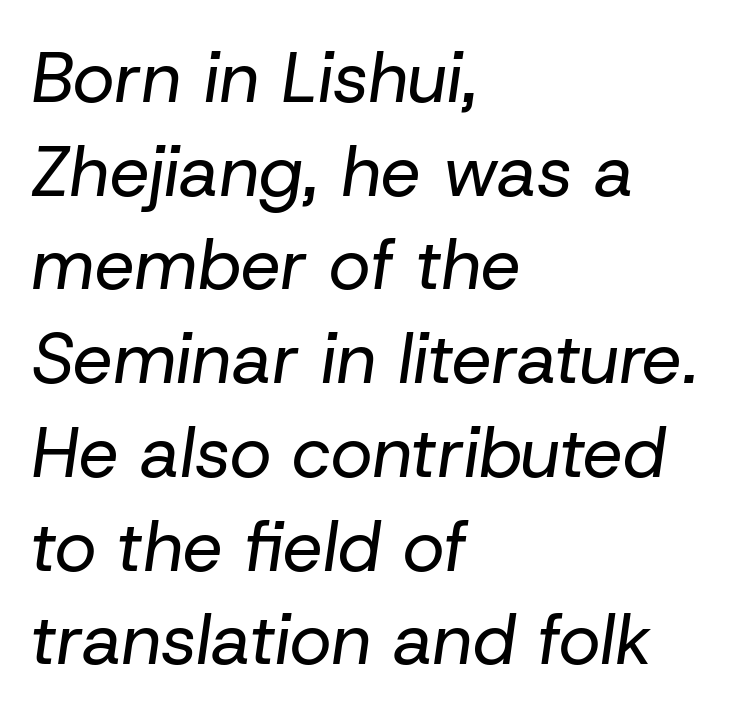
The image shows 71 px regular-weight type, italic (leaning right); set left-aligned, normal line spacing (1.32x), normal letter spacing, not underlined; low stroke contrast and a medium x-height.
